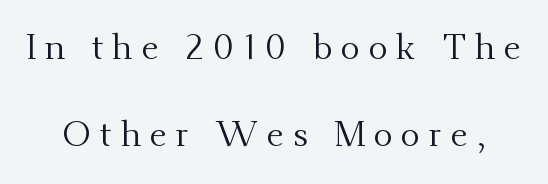
Q: Is the text bold? A: No.
Q: Is the text italic (slanted)? A: No, it is upright.
Q: Is the typeface a serif or a sans-serif typeface? A: Serif.
Q: Is the text underlined? A: No.
Q: Is the spacing between letters normal or unusually wide? A: Unusually wide.
Q: Is the spacing between lines tight, normal or loose? A: Loose.
Q: Width (condensed, normal, or wide)? A: Normal.
Q: Stroke contrast? A: Medium.
Q: x-height? A: Small.
Q: Monospaced? A: No.
